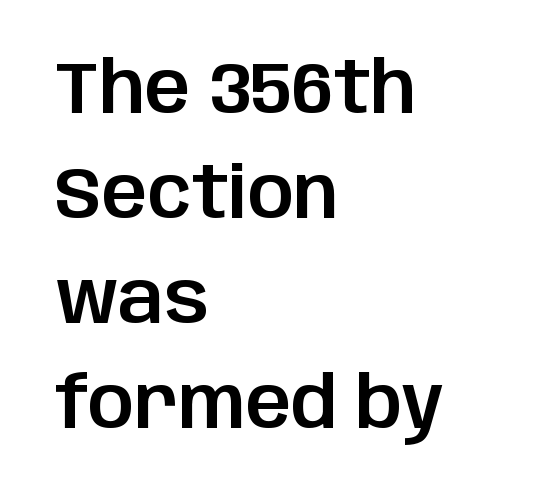
A typesetter would mark this as roman, not italic. This sample uses a sans-serif face. Each word holds together tightly as a unit, with standard inter-letter gaps. Normally led — the rows are evenly, conventionally spaced. The typesetter chose a ragged-right arrangement here. Varying glyph widths throughout — classic text-font behaviour.
